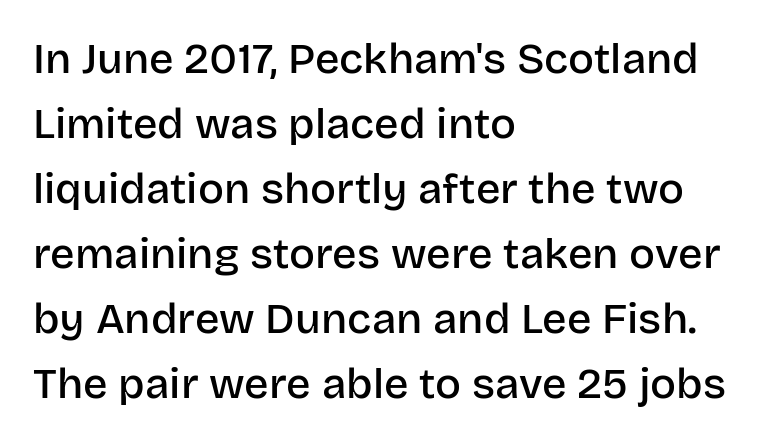
Letter spacing: default. A classic flush-left, rag-right setting is used for this passage. Successive baselines arrive at the customary interval. Just letters on the line, the space beneath them empty.
